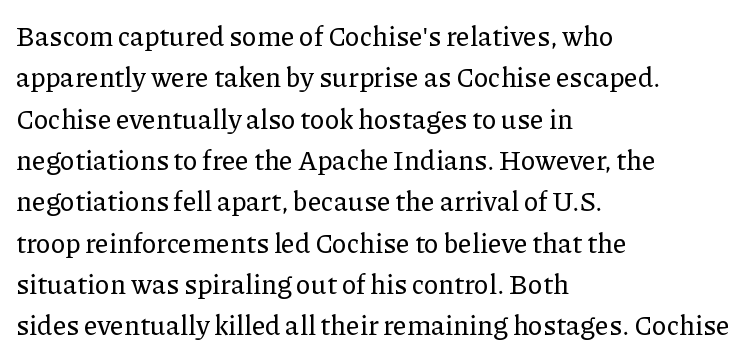
Q: Is the text italic (slanted)? A: No, it is upright.
Q: Is the text underlined? A: No.
Q: How is the paragraph aligned? A: Left-aligned.
Q: Is the spacing between letters normal or unusually wide? A: Normal.
Q: Is the spacing between lines tight, normal or loose? A: Normal.
